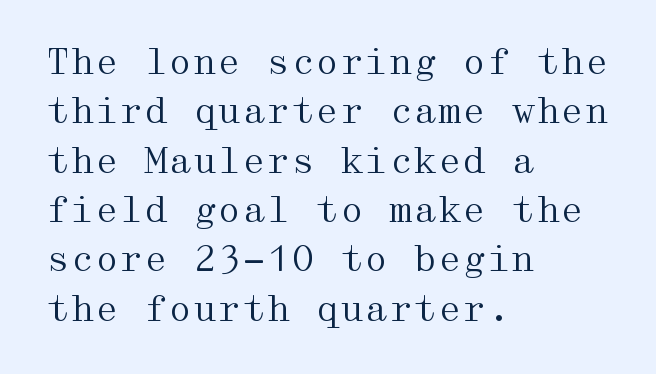
The image shows 35 px regular-weight, wide serif type, upright; set left-aligned, normal line spacing (1.41x), normal letter spacing, not underlined; medium stroke contrast and a medium x-height.
